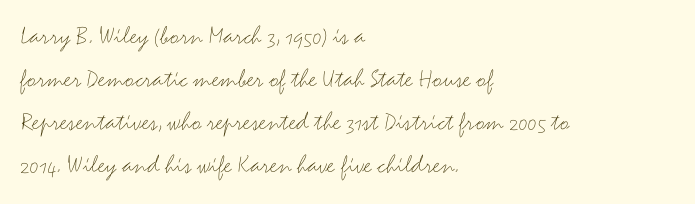
Line beginnings align vertically; line endings do not. No chunkiness to these letters — they're not bold. Default kerning and tracking; the words read as compact shapes.
